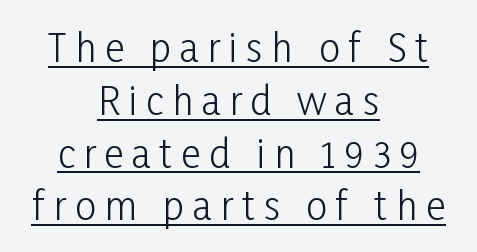
Q: Is the text bold? A: No.
Q: Is the text italic (slanted)? A: No, it is upright.
Q: Is the typeface a serif or a sans-serif typeface? A: Sans-serif.
Q: Is the text underlined? A: Yes.
Q: How is the paragraph aligned? A: Centered.
Q: Is the spacing between letters normal or unusually wide? A: Unusually wide.
Q: Is the spacing between lines tight, normal or loose? A: Normal.
Q: Width (condensed, normal, or wide)? A: Condensed.
Q: Stroke contrast? A: Low.
Q: x-height? A: Medium.
Q: Monospaced? A: No.
